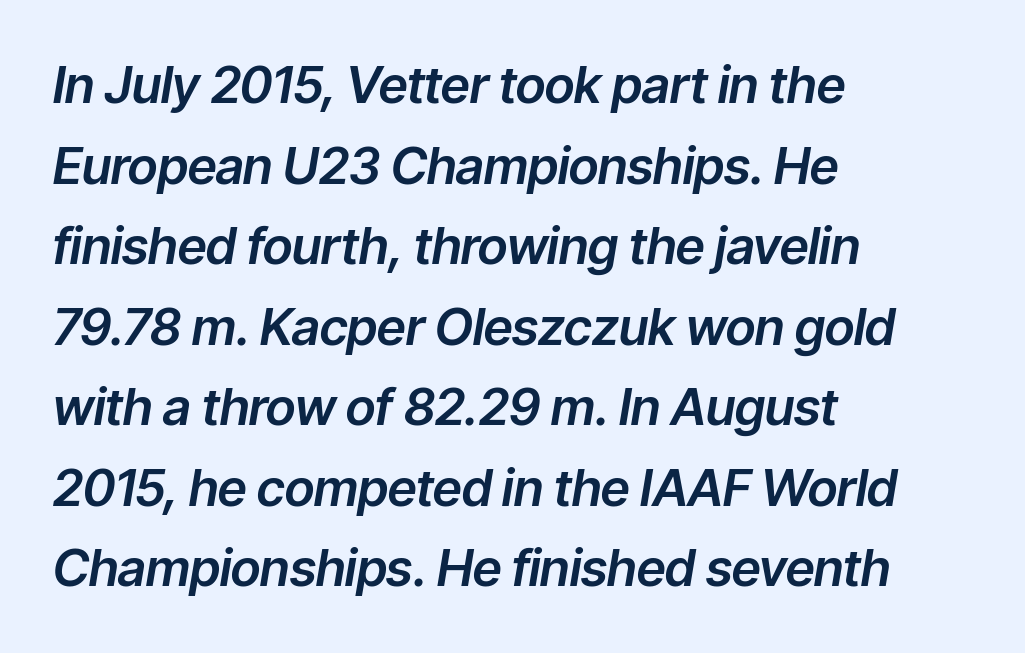
Caption: multi-line text, flush left, ragged right. A bare baseline throughout the passage. Short note: letters normally spaced. The passage shown stacks its lines at a standard gap.
